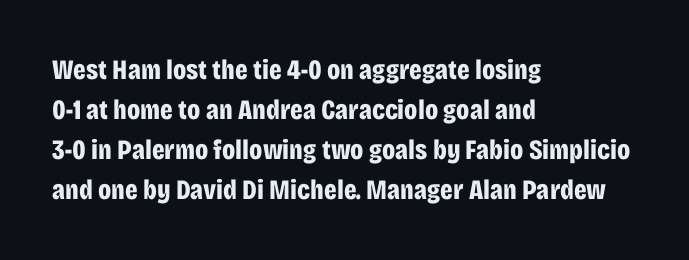
The image shows 28 px bold, condensed sans-serif type, upright; set left-aligned, normal line spacing (1.43x), normal letter spacing, not underlined; low stroke contrast and a large x-height.
